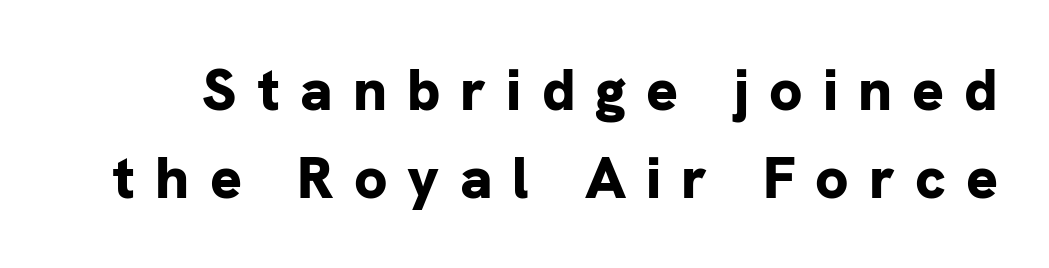
Q: Is the text bold? A: Yes.
Q: Is the text italic (slanted)? A: No, it is upright.
Q: Is the typeface a serif or a sans-serif typeface? A: Sans-serif.
Q: Is the text underlined? A: No.
Q: Is the spacing between letters normal or unusually wide? A: Unusually wide.
Q: Is the spacing between lines tight, normal or loose? A: Normal.
Q: Width (condensed, normal, or wide)? A: Normal.
Q: Stroke contrast? A: Low.
Q: x-height? A: Medium.
Q: Monospaced? A: No.
